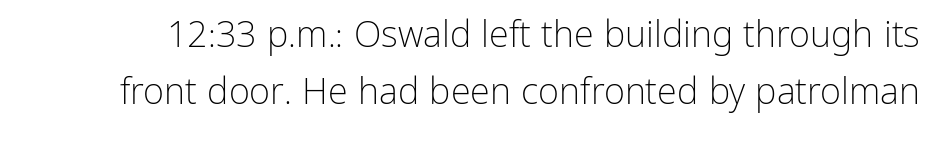
Ascenders rise straight up at ninety degrees. Rows of type keep a routine distance in the vertical direction. Looks like regular typesetting: each glyph gets only the width it needs. Letter spacing: default.
